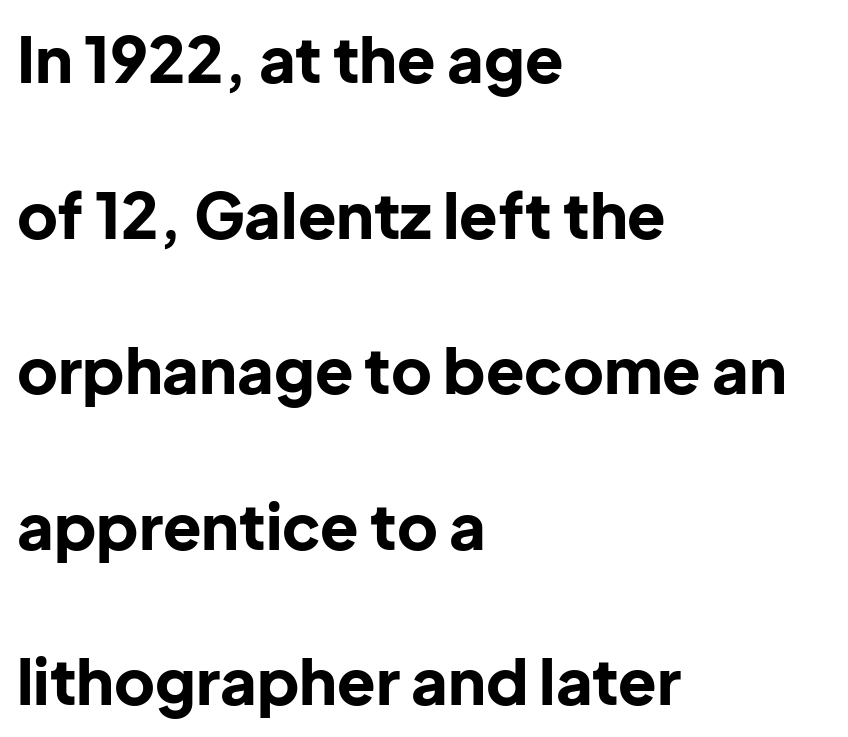
{"serif": "no", "italic": "no", "bold": "yes", "weight": "bold", "width": "normal", "stroke_contrast": "low", "x_height": "medium", "monospaced": "no", "underline": "no", "align": "left", "line_spacing": "loose", "line_spacing_ratio": 2.47, "letter_spacing": "normal", "letter_spacing_em": 0.0, "glyph_px": 63}
